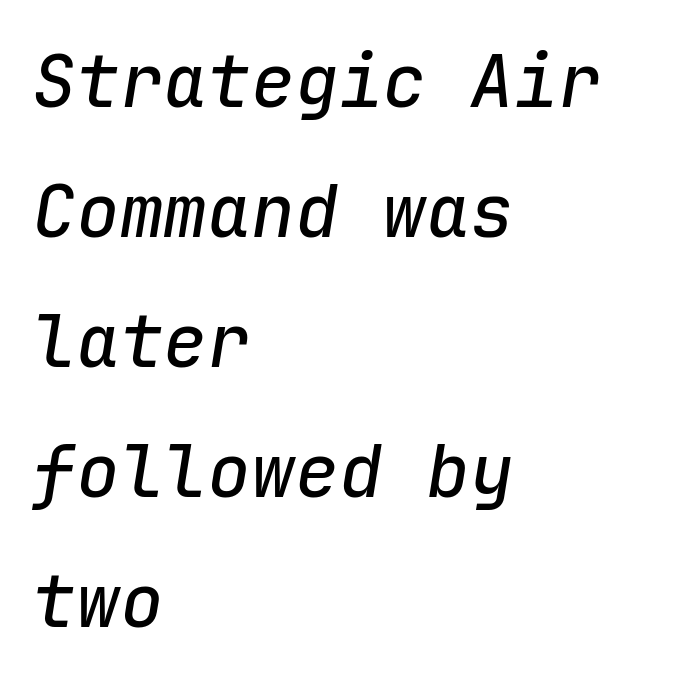
{"italic": "yes", "lean": "right", "slant_degrees": 9, "width": "normal", "stroke_contrast": "low", "x_height": "medium", "monospaced": "yes", "underline": "no", "align": "left", "line_spacing_ratio": 1.78, "letter_spacing": "normal", "letter_spacing_em": 0.0, "glyph_px": 73}
